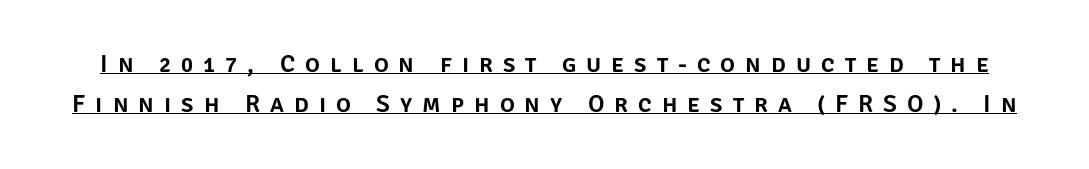
Q: Is the text italic (slanted)? A: No, it is upright.
Q: Is the text underlined? A: Yes.
Q: Is the spacing between letters normal or unusually wide? A: Unusually wide.
Q: Is the spacing between lines tight, normal or loose? A: Normal.
